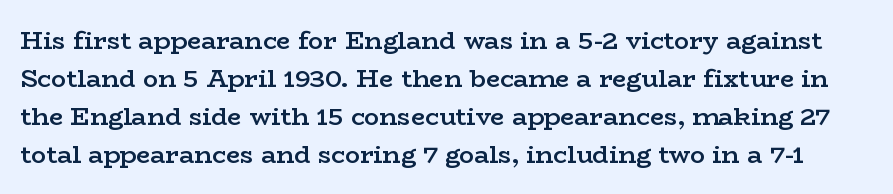
{"italic": "no", "bold": "semi", "underline": "no", "line_spacing": "normal", "line_spacing_ratio": 1.52, "letter_spacing": "normal", "letter_spacing_em": 0.0, "glyph_px": 25}
